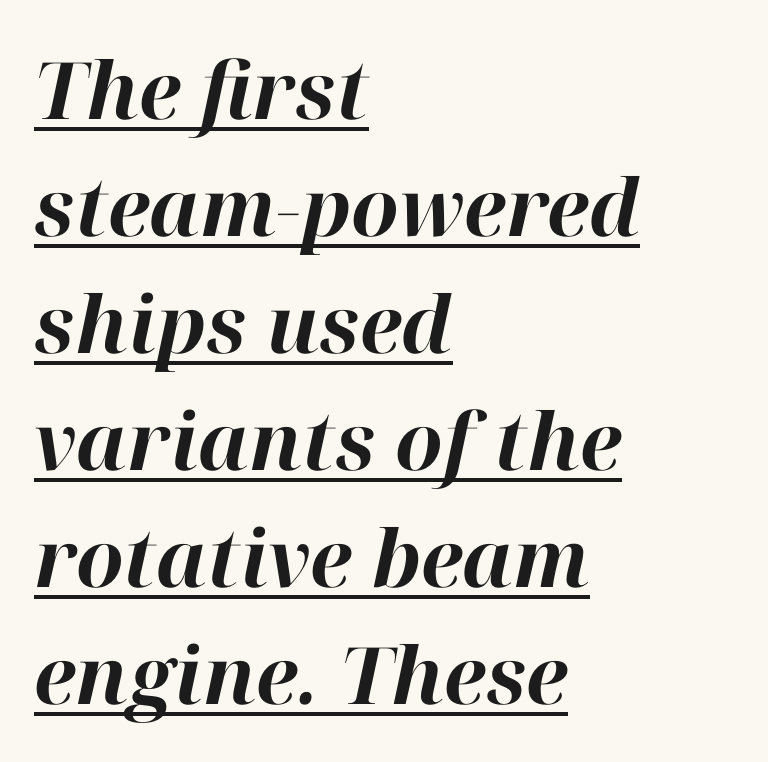
Would a proofreader flag this as italicized? Yes. You could not count columns in this text — the font is proportionally spaced. Baseline-to-baseline distance is the conventional proportion of letter height. This sample is left-justified, so line endings fall wherever the words run out. The line texture is even and compact thanks to regular tracking.
